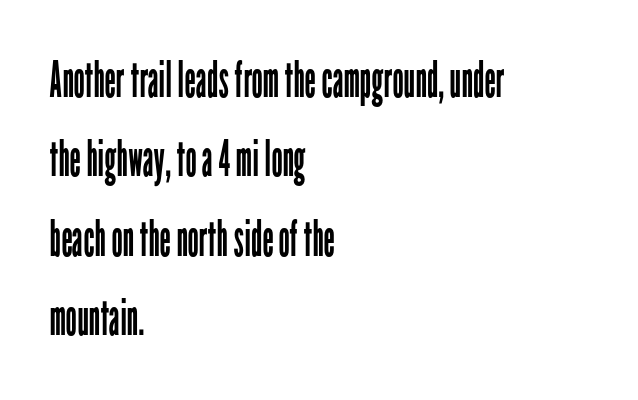
The image shows 50 px regular-weight, condensed sans-serif type, upright; set left-aligned, normal line spacing (1.59x), normal letter spacing, not underlined; low stroke contrast and a medium x-height.
